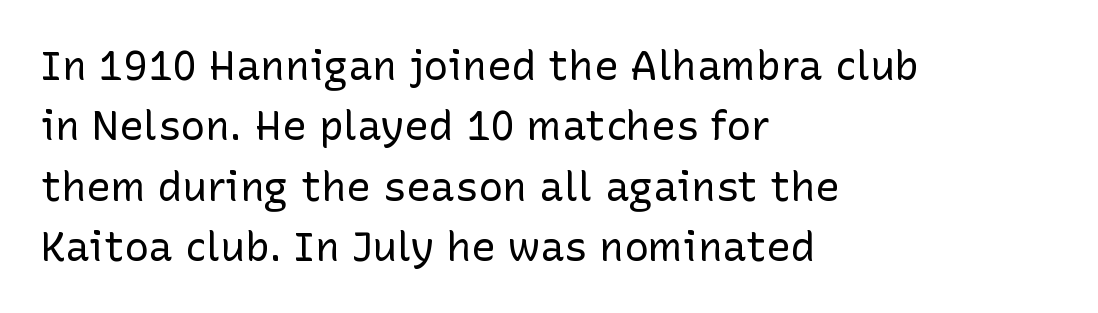
{"serif": "no", "italic": "no", "bold": "no", "weight": "regular", "width": "normal", "stroke_contrast": "low", "x_height": "medium", "monospaced": "no", "underline": "no", "align": "left", "line_spacing": "normal", "line_spacing_ratio": 1.47, "letter_spacing": "normal", "letter_spacing_em": 0.0, "glyph_px": 41}
